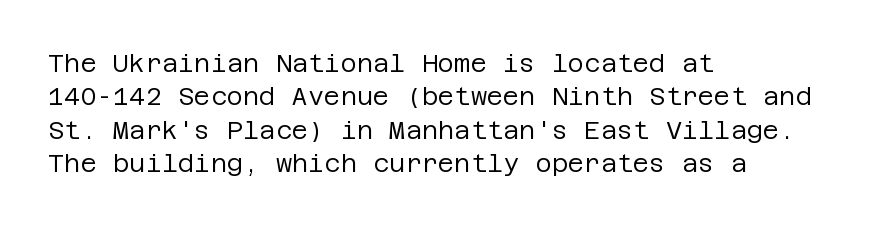
The image shows 25 px text type, upright; set left-aligned, normal line spacing (1.34x), normal letter spacing, not underlined.
